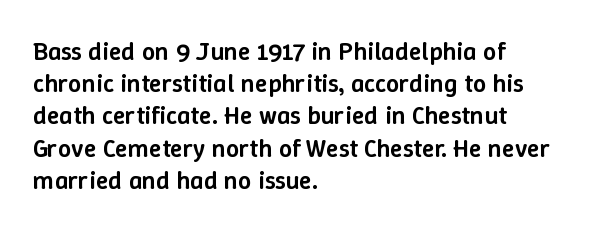
{"italic": "no", "bold": "semi", "underline": "no", "align": "left", "line_spacing_ratio": 1.24, "letter_spacing": "normal", "letter_spacing_em": 0.0, "glyph_px": 26}
